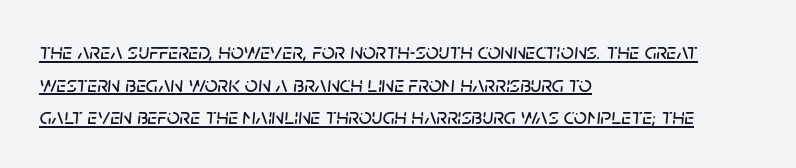
The image shows 23 px text type, italic (leaning right); set left-aligned, normal line spacing (1.42x), normal letter spacing, underlined.
